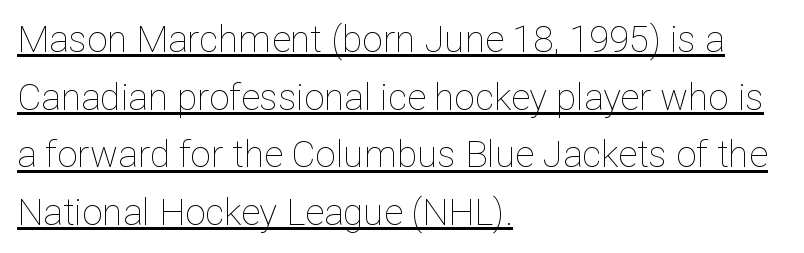
No heavy texture on the line: the type isn't bold. Proportional: the letters do not fall into vertical columns. Notice how the stems are strictly vertical — no italics here. Beneath each row of characters lies a ruled line. A typesetter would call this zero additional tracking.
